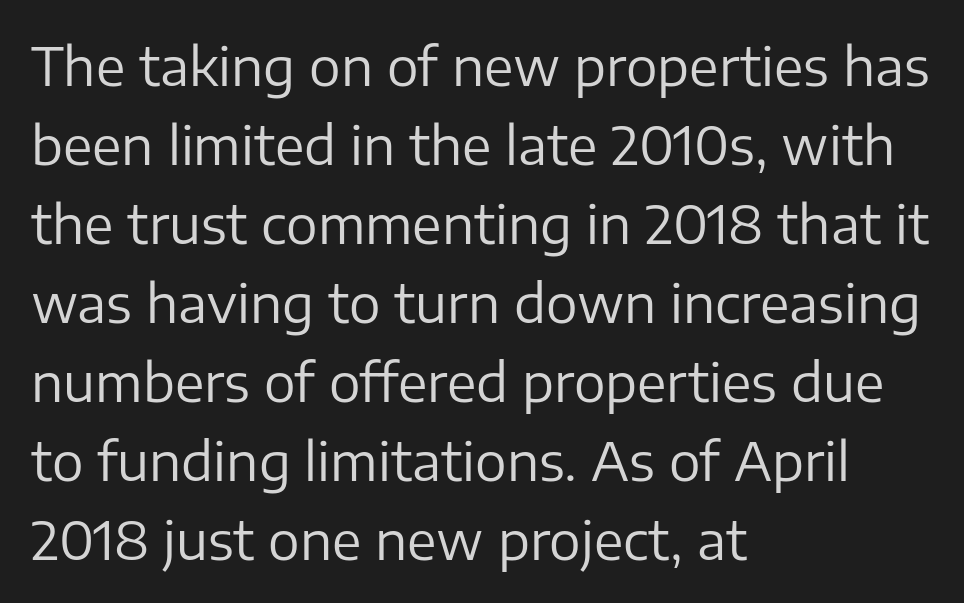
Q: Is the text bold? A: No.
Q: Is the text italic (slanted)? A: No, it is upright.
Q: Is the typeface a serif or a sans-serif typeface? A: Sans-serif.
Q: Is the text underlined? A: No.
Q: How is the paragraph aligned? A: Left-aligned.
Q: Is the spacing between letters normal or unusually wide? A: Normal.
Q: Is the spacing between lines tight, normal or loose? A: Normal.
Q: Width (condensed, normal, or wide)? A: Normal.
Q: Stroke contrast? A: Low.
Q: x-height? A: Medium.
Q: Monospaced? A: No.
